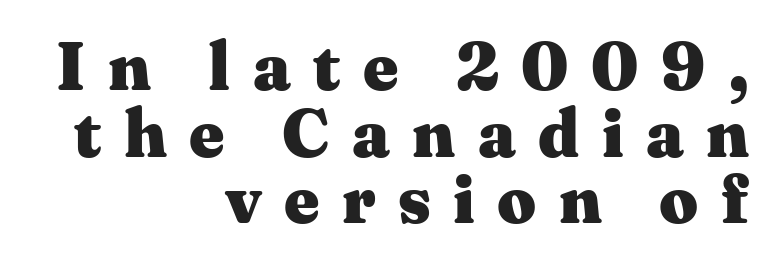
Q: Is the text bold? A: Yes.
Q: Is the text italic (slanted)? A: No, it is upright.
Q: Is the typeface a serif or a sans-serif typeface? A: Serif.
Q: Is the text underlined? A: No.
Q: How is the paragraph aligned? A: Right-aligned.
Q: Is the spacing between letters normal or unusually wide? A: Unusually wide.
Q: Is the spacing between lines tight, normal or loose? A: Tight.
Q: Width (condensed, normal, or wide)? A: Wide.
Q: Stroke contrast? A: Medium.
Q: x-height? A: Medium.
Q: Monospaced? A: No.
